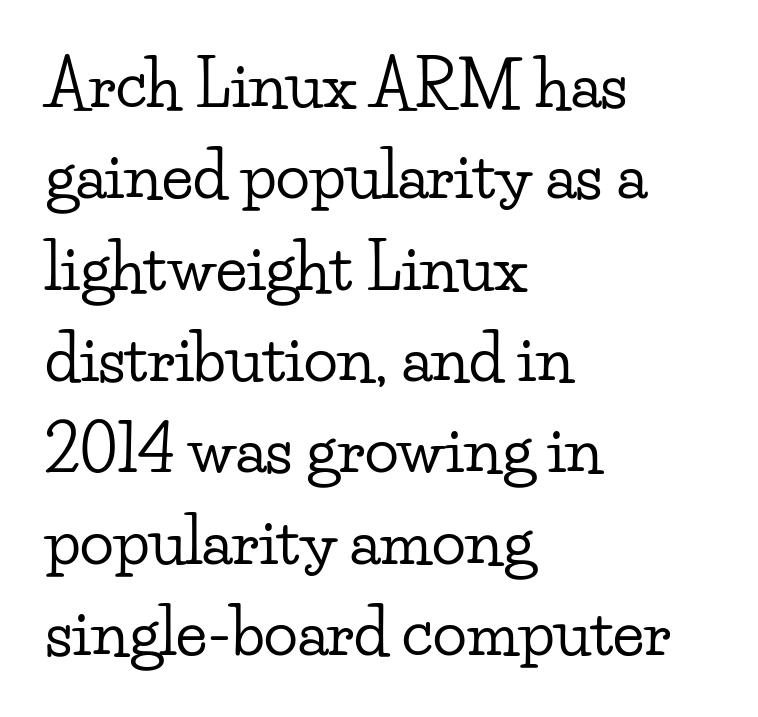
This is the regular roman posture of the typeface. A typesetter would call this leading conventional body-copy spacing. Descenders are the only things crossing below the line. Is the letter spacing exaggerated? No — it looks like the ordinary default. Spacing verdict: proportional, widths tailored to each character.
